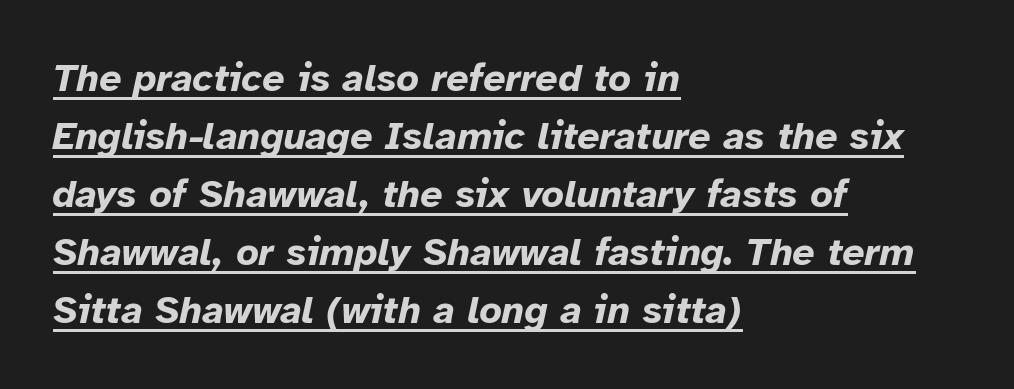
Q: Is the text bold? A: Yes.
Q: Is the text italic (slanted)? A: Yes, it leans right by about 12 degrees.
Q: Is the text underlined? A: Yes.
Q: How is the paragraph aligned? A: Left-aligned.
Q: Is the spacing between letters normal or unusually wide? A: Normal.
Q: Is the spacing between lines tight, normal or loose? A: Normal.
Q: Width (condensed, normal, or wide)? A: Normal.
Q: Stroke contrast? A: Low.
Q: x-height? A: Medium.
Q: Monospaced? A: No.
